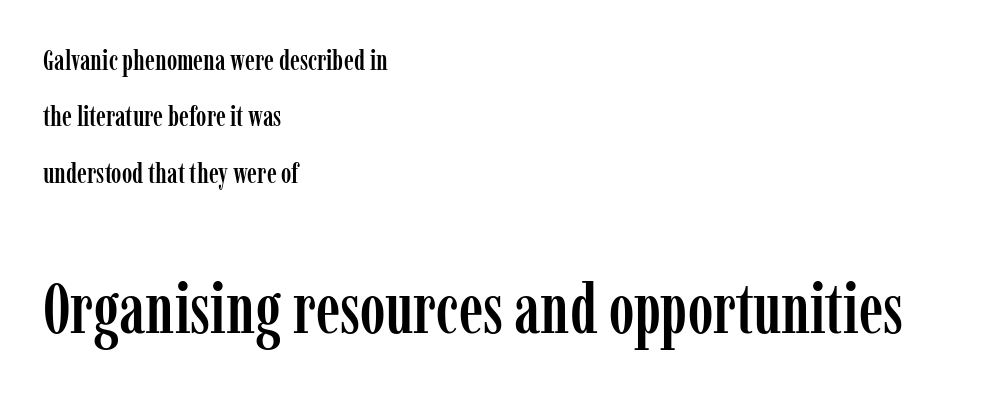
You can tell from the footed stems that serif type was used. The rag falls on the right side of this text block. Think of a printed novel: that variable character pitch is what you see here. Words float on clear page, feet unadorned. The gaps between neighbouring characters are ordinary and unremarkable. The line-height multiplier appears high, well above default.
